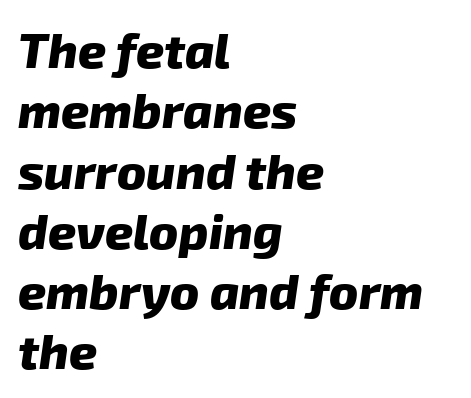
The image shows 49 px heavy sans-serif type; set left-aligned, line spacing 1.23x, normal letter spacing, not underlined; low stroke contrast and a medium x-height.
